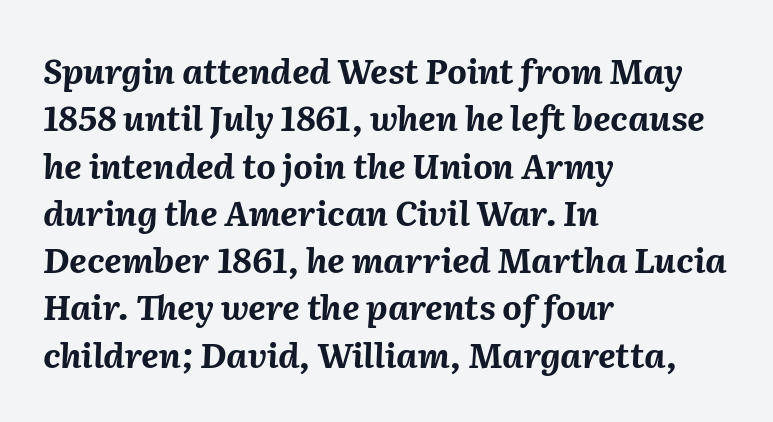
Just letters on the line, the space beneath them empty. Every row of glyphs begins at an identical x-position on the left. If you measured baseline to baseline, you'd find a middling distance. The whole block is typeset with a tilt.
